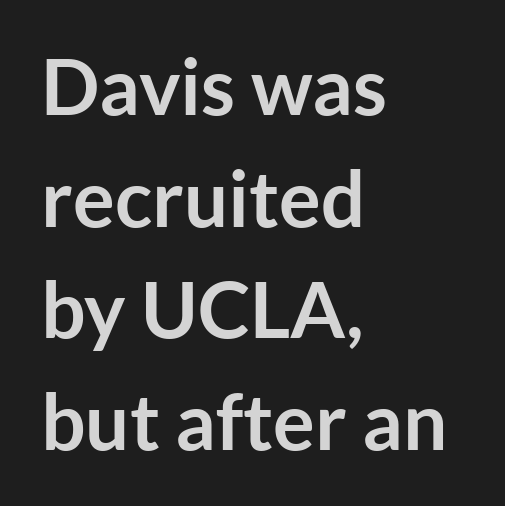
Horizontally, the lines are justified to the leading edge only. Notice how descenders clear the ascenders below comfortably — that's standard leading. This sample uses plain, unmodified letter spacing. The glyphs in this specimen are sans serif. You could not count columns in this text — the font is proportionally spaced. I'd describe the lettering as bold — thick and assertive.
